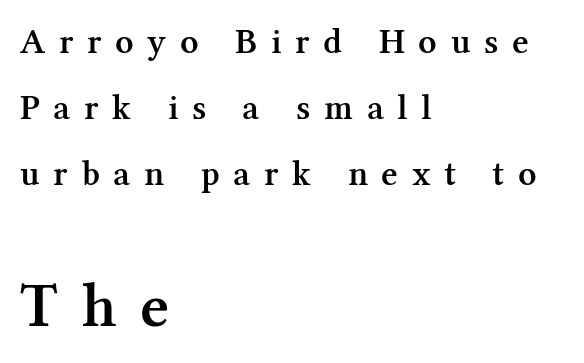
{"serif": "yes", "italic": "no", "bold": "semi", "weight": "semibold", "width": "normal", "stroke_contrast": "medium", "x_height": "medium", "monospaced": "no", "underline": "no", "align": "left", "line_spacing_ratio": 1.84, "letter_spacing": "wide", "letter_spacing_em": 0.38, "larger_block": "second", "size_ratio": 1.75, "glyph_px": 63}
